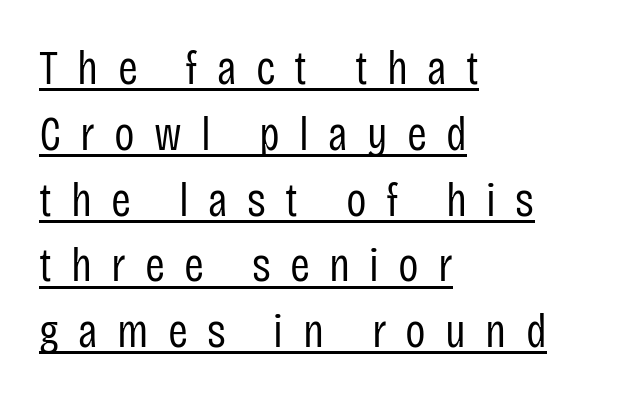
Q: Is the text bold? A: No.
Q: Is the text italic (slanted)? A: No, it is upright.
Q: Is the typeface a serif or a sans-serif typeface? A: Sans-serif.
Q: Is the text underlined? A: Yes.
Q: How is the paragraph aligned? A: Left-aligned.
Q: Is the spacing between letters normal or unusually wide? A: Unusually wide.
Q: Is the spacing between lines tight, normal or loose? A: Normal.
Q: Width (condensed, normal, or wide)? A: Condensed.
Q: Stroke contrast? A: Low.
Q: x-height? A: Large.
Q: Monospaced? A: No.
